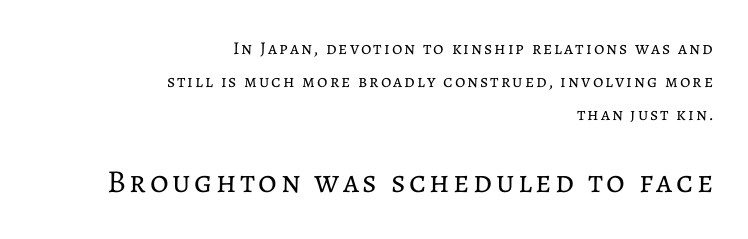
{"italic": "no", "bold": "no", "weight": "regular", "width": "normal", "stroke_contrast": "low", "x_height": "medium", "monospaced": "no", "underline": "no", "align": "right", "line_spacing_ratio": 1.82, "larger_block": "second", "size_ratio": 1.78, "glyph_px": 32}
